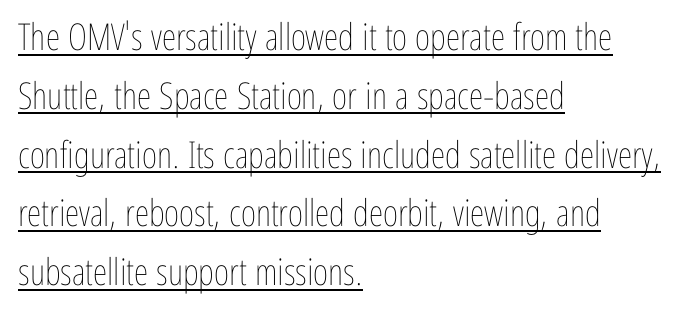
Q: Is the text bold? A: No.
Q: Is the text italic (slanted)? A: No, it is upright.
Q: Is the text underlined? A: Yes.
Q: How is the paragraph aligned? A: Left-aligned.
Q: Is the spacing between letters normal or unusually wide? A: Normal.
Q: Is the spacing between lines tight, normal or loose? A: Normal.
Q: Width (condensed, normal, or wide)? A: Condensed.
Q: Stroke contrast? A: Low.
Q: x-height? A: Medium.
Q: Monospaced? A: No.
